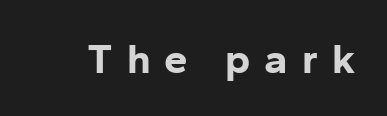
The image shows 42 px bold sans-serif type, upright; set unusually wide letter spacing (+0.33 em), not underlined; low stroke contrast and a medium x-height.
